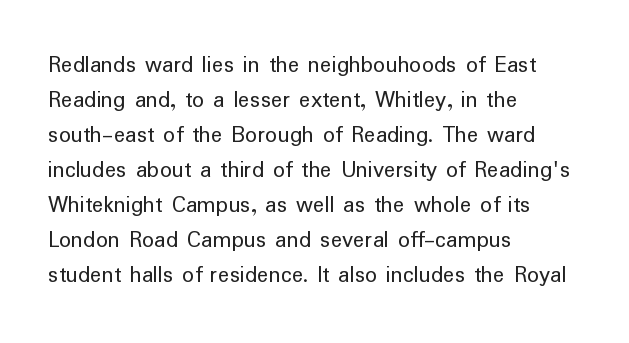
The image shows 24 px text type, upright; set left-aligned, normal line spacing (1.46x), normal letter spacing, not underlined.
